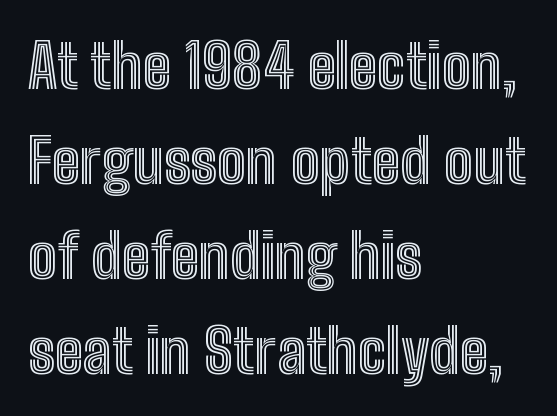
{"italic": "no", "width": "condensed", "x_height": "medium", "monospaced": "no", "underline": "no", "align": "left", "line_spacing": "normal", "line_spacing_ratio": 1.56, "letter_spacing": "normal", "letter_spacing_em": 0.0, "glyph_px": 61}
